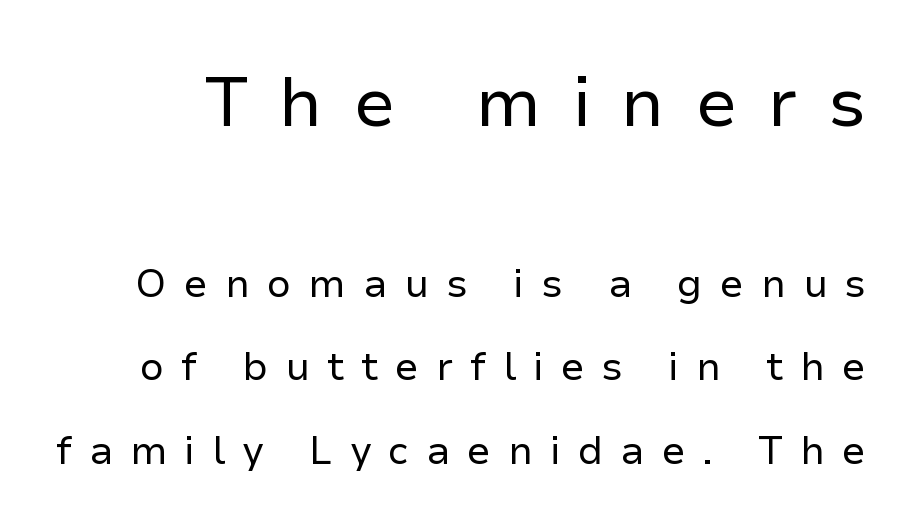
The image shows 69 px regular-weight sans-serif type, upright; set loose line spacing (2.14x), unusually wide letter spacing (+0.44 em), not underlined; the first (top) block is 1.77x larger; low stroke contrast and a medium x-height.
